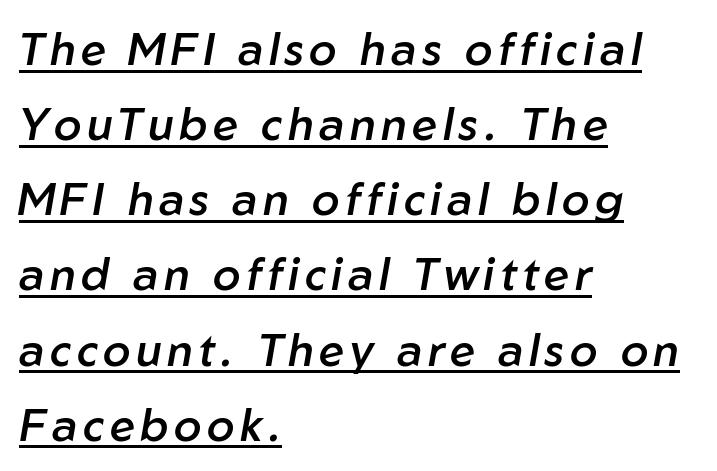
What decoration does the sample have? An underline. There's an unmistakable incline to the writing here. Reading down the column, the eye jumps a familiar distance to each next line. A fair bit of extra ink — the face is semibold, not bold.
